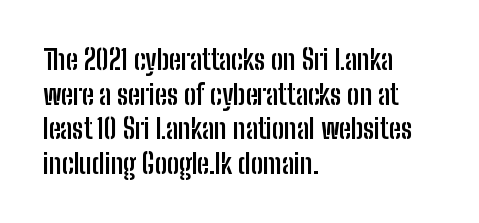
Q: Is the text bold? A: Yes.
Q: Is the text italic (slanted)? A: No, it is upright.
Q: Is the text underlined? A: No.
Q: How is the paragraph aligned? A: Left-aligned.
Q: Is the spacing between letters normal or unusually wide? A: Normal.
Q: Is the spacing between lines tight, normal or loose? A: Normal.
